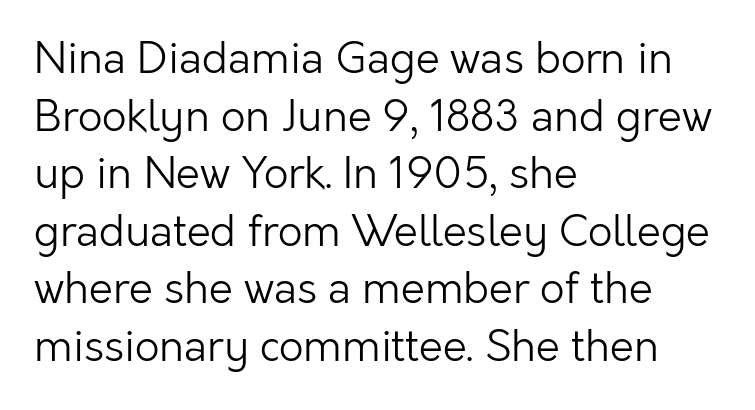
Q: Is the text bold? A: No.
Q: Is the text italic (slanted)? A: No, it is upright.
Q: Is the typeface a serif or a sans-serif typeface? A: Sans-serif.
Q: Is the text underlined? A: No.
Q: How is the paragraph aligned? A: Left-aligned.
Q: Is the spacing between letters normal or unusually wide? A: Normal.
Q: Is the spacing between lines tight, normal or loose? A: Normal.
Q: Width (condensed, normal, or wide)? A: Normal.
Q: Stroke contrast? A: Low.
Q: x-height? A: Medium.
Q: Monospaced? A: No.
